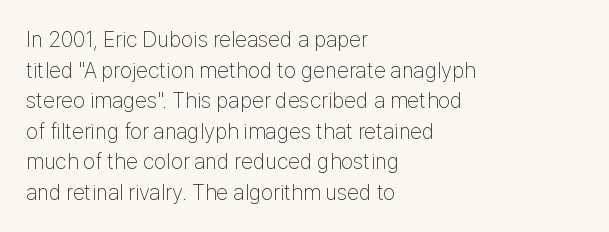
{"italic": "no", "bold": "no", "underline": "no", "align": "left", "line_spacing": "normal", "line_spacing_ratio": 1.39, "letter_spacing": "normal", "letter_spacing_em": 0.0, "glyph_px": 22}
